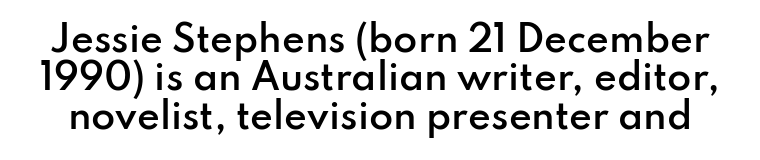
The image shows 35 px semibold sans-serif type, upright; set tight line spacing (1.1x), normal letter spacing, not underlined; low stroke contrast and a small x-height.
